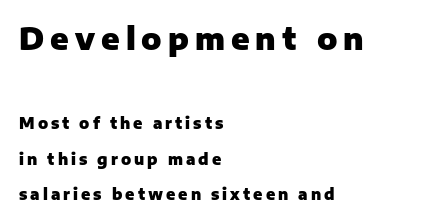
Q: Is the text bold? A: Yes.
Q: Is the text italic (slanted)? A: No, it is upright.
Q: Is the typeface a serif or a sans-serif typeface? A: Sans-serif.
Q: Is the text underlined? A: No.
Q: How is the paragraph aligned? A: Left-aligned.
Q: Is the spacing between letters normal or unusually wide? A: Unusually wide.
Q: Is the spacing between lines tight, normal or loose? A: Loose.
Q: Which block of text is set in a larger size, the first (top) or the second (bottom)? A: The first (top) one.
Q: Width (condensed, normal, or wide)? A: Normal.
Q: Stroke contrast? A: Low.
Q: x-height? A: Medium.
Q: Monospaced? A: No.
